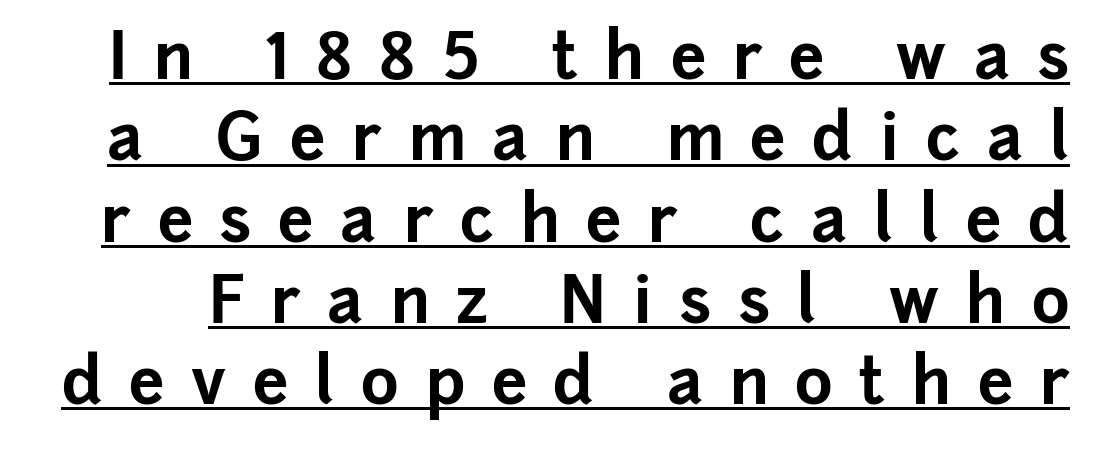
Q: Is the text bold? A: Yes.
Q: Is the text italic (slanted)? A: No, it is upright.
Q: Is the typeface a serif or a sans-serif typeface? A: Sans-serif.
Q: Is the text underlined? A: Yes.
Q: Is the spacing between letters normal or unusually wide? A: Unusually wide.
Q: Is the spacing between lines tight, normal or loose? A: Normal.
Q: Width (condensed, normal, or wide)? A: Normal.
Q: Stroke contrast? A: Low.
Q: x-height? A: Medium.
Q: Monospaced? A: No.
